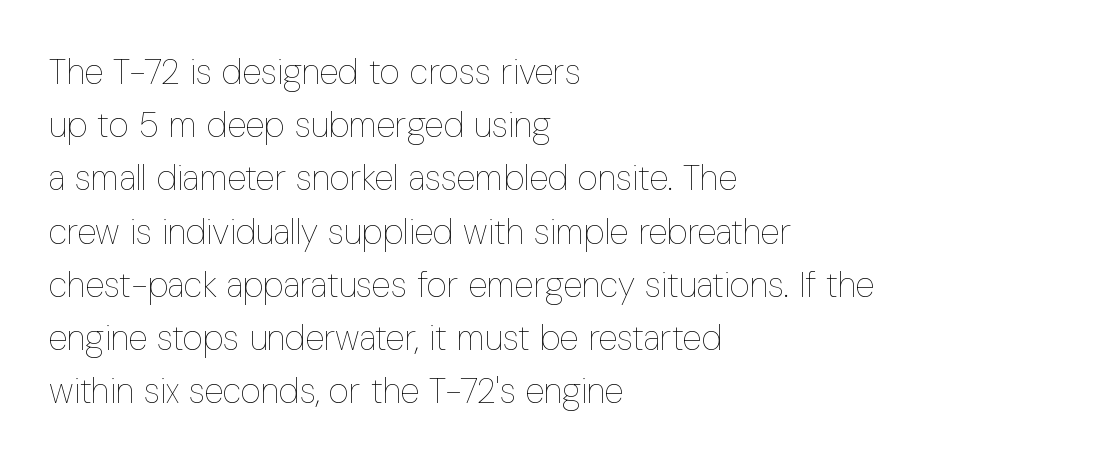
Q: Is the text bold? A: No.
Q: Is the text italic (slanted)? A: No, it is upright.
Q: Is the text underlined? A: No.
Q: How is the paragraph aligned? A: Left-aligned.
Q: Is the spacing between letters normal or unusually wide? A: Normal.
Q: Is the spacing between lines tight, normal or loose? A: Normal.
Q: Width (condensed, normal, or wide)? A: Condensed.
Q: Stroke contrast? A: Low.
Q: x-height? A: Medium.
Q: Monospaced? A: No.
